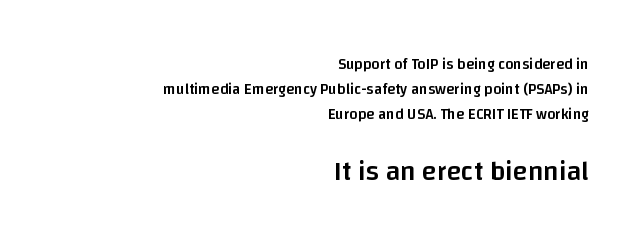
The image shows 27 px text type, upright; set right-aligned, normal line spacing (1.66x), normal letter spacing, not underlined; the second (bottom) block is 1.8x larger.
